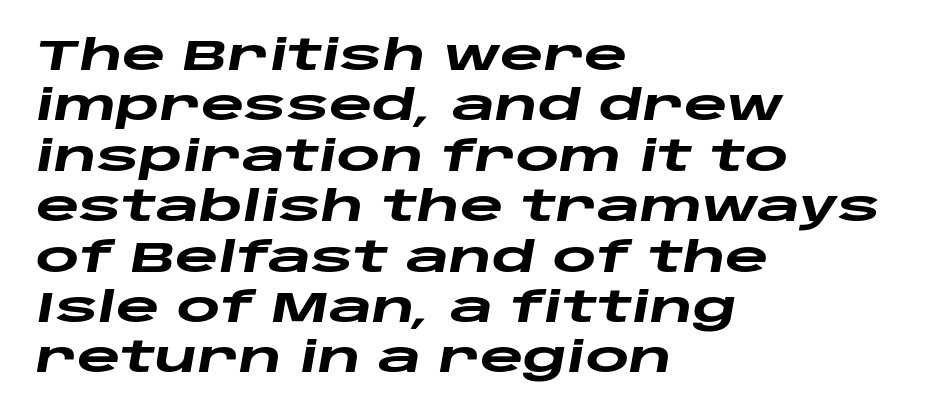
{"italic": "yes", "lean": "right", "slant_degrees": 10, "bold": "yes", "weight": "heavy", "width": "wide", "stroke_contrast": "low", "x_height": "large", "monospaced": "no", "underline": "no", "align": "left", "line_spacing_ratio": 1.2, "letter_spacing": "normal", "letter_spacing_em": 0.0, "glyph_px": 42}
